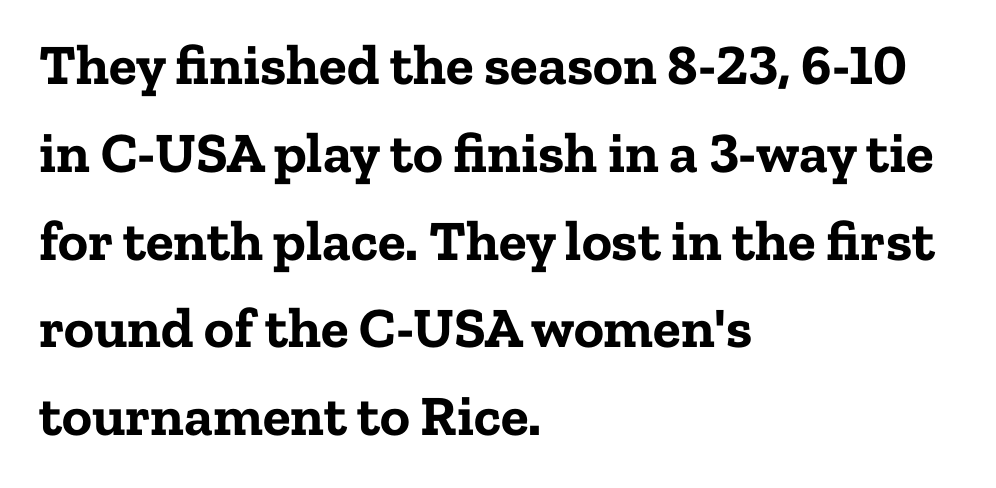
{"serif": "yes", "italic": "no", "bold": "yes", "weight": "bold", "width": "normal", "stroke_contrast": "low", "x_height": "medium", "monospaced": "no", "underline": "no", "align": "left", "line_spacing": "normal", "line_spacing_ratio": 1.54, "letter_spacing": "normal", "letter_spacing_em": 0.0, "glyph_px": 57}
